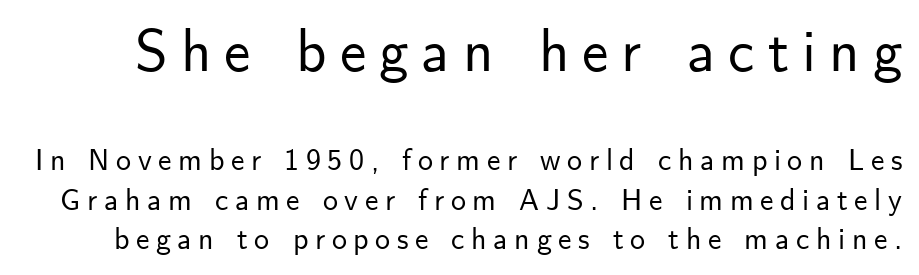
{"serif": "no", "italic": "no", "width": "normal", "stroke_contrast": "low", "x_height": "small", "monospaced": "no", "underline": "no", "line_spacing": "normal", "line_spacing_ratio": 1.33, "letter_spacing": "wide", "letter_spacing_em": 0.22, "larger_block": "first", "size_ratio": 1.97, "glyph_px": 59}
